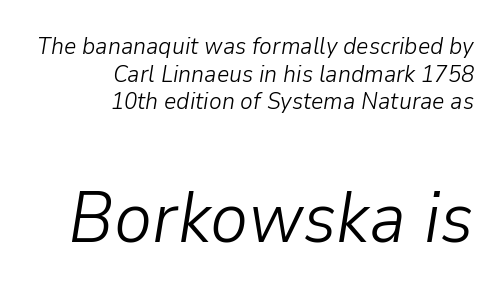
The image shows 72 px light type, italic (leaning right); set right-aligned, tight line spacing (1.15x), normal letter spacing, not underlined; the second (bottom) block is 3.0x larger; low stroke contrast and a medium x-height.
